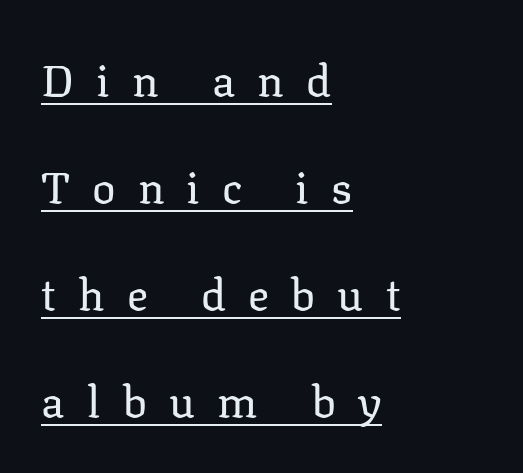
Stem width sits at or under what a default text font uses. The lettering is marked with a stroke running underneath it. The letters stand straight up with perfectly vertical stems. The letters advance in unequal steps, a hallmark of proportional type. Words appear elongated and porous because spacing is wide.
